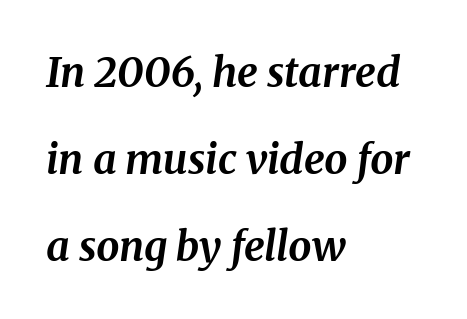
{"serif": "yes", "italic": "yes", "lean": "right", "slant_degrees": 8, "bold": "yes", "weight": "bold", "width": "normal", "stroke_contrast": "medium", "x_height": "medium", "monospaced": "no", "underline": "no", "align": "left", "line_spacing": "loose", "line_spacing_ratio": 2.12, "letter_spacing": "normal", "letter_spacing_em": 0.0, "glyph_px": 41}
